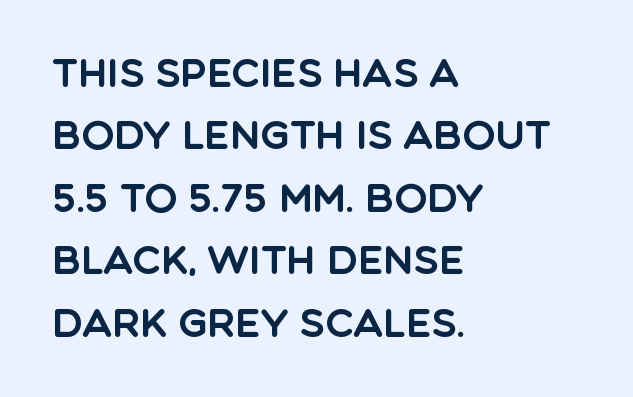
The letters sit at their default tracking, neither squeezed nor spread. Characters remain perfectly vertical along every line. The glyphs in this specimen are sans serif. Horizontal alignment here is leftward, the default for most running prose. These lines are rendered in a variable-pitch font. The rows are spaced the way most documents space them.
